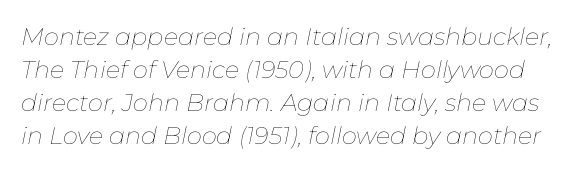
{"italic": "yes", "lean": "right", "slant_degrees": 11, "bold": "no", "underline": "no", "line_spacing": "normal", "line_spacing_ratio": 1.38, "letter_spacing": "normal", "letter_spacing_em": 0.0, "glyph_px": 24}
